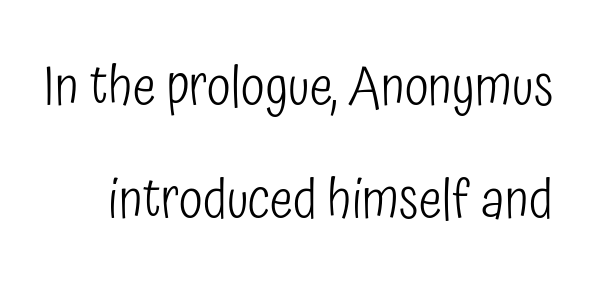
{"serif": "no", "italic": "no", "bold": "no", "weight": "light", "width": "condensed", "stroke_contrast": "low", "x_height": "medium", "monospaced": "no", "underline": "no", "line_spacing": "loose", "line_spacing_ratio": 2.06, "letter_spacing": "normal", "letter_spacing_em": 0.0, "glyph_px": 55}
